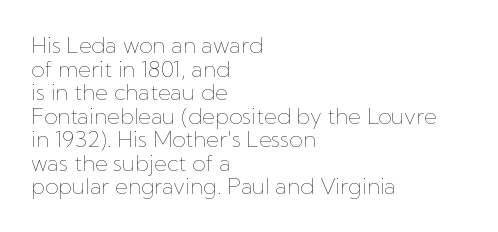
The image shows 22 px text type, upright; set left-aligned, tight line spacing (1.07x), normal letter spacing, not underlined.
